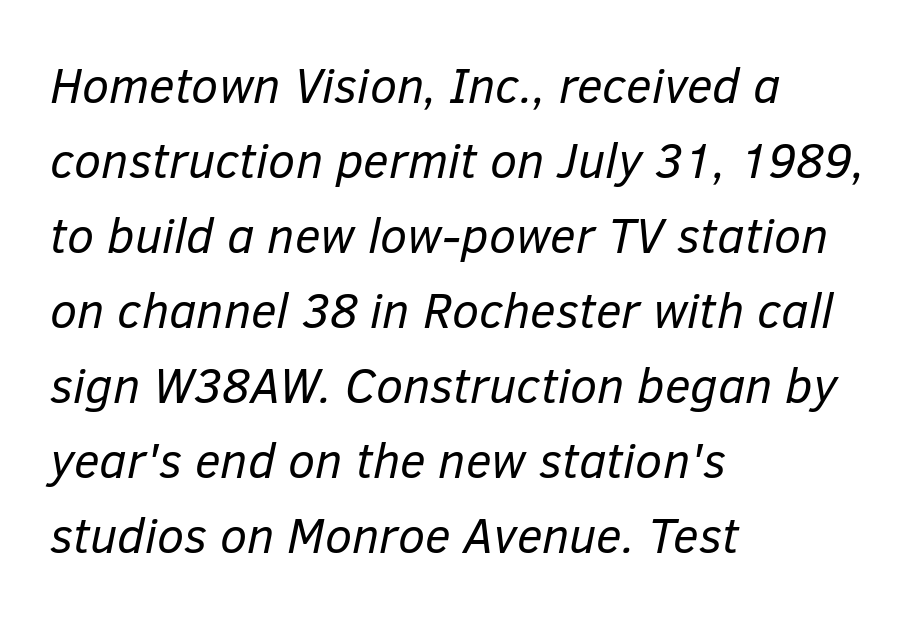
Q: Is the text bold? A: No.
Q: Is the text italic (slanted)? A: Yes, it leans right by about 12 degrees.
Q: Is the text underlined? A: No.
Q: How is the paragraph aligned? A: Left-aligned.
Q: Is the spacing between letters normal or unusually wide? A: Normal.
Q: Is the spacing between lines tight, normal or loose? A: Normal.
Q: Width (condensed, normal, or wide)? A: Normal.
Q: Stroke contrast? A: Low.
Q: x-height? A: Medium.
Q: Monospaced? A: No.
